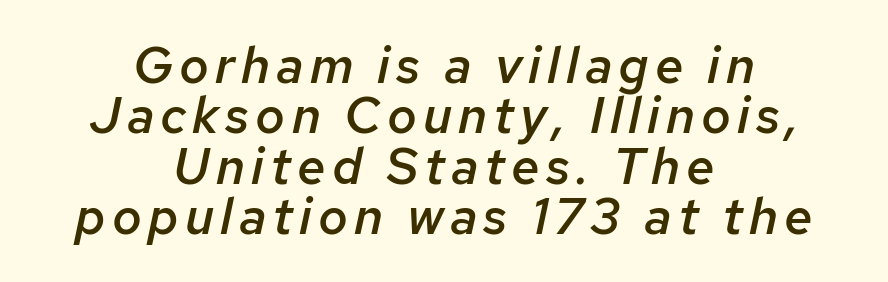
The image shows 51 px semibold type, italic (leaning right); set centered, tight line spacing (0.99x), not underlined; low stroke contrast and a medium x-height.
